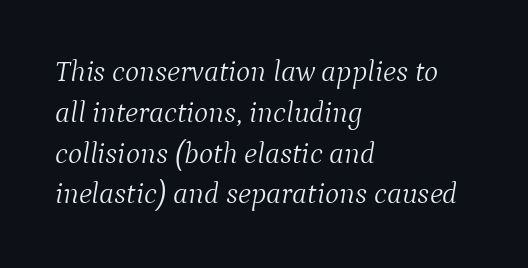
Compared with ordinary roman type, these characters are visibly tilted. The text was rendered using a seriffed face with decorative stroke endings. Compared with a typical body face, this is equally light or lighter still. The rag falls on the right side of this text block. Standard letterfit; no display-style spreading of the glyphs.
